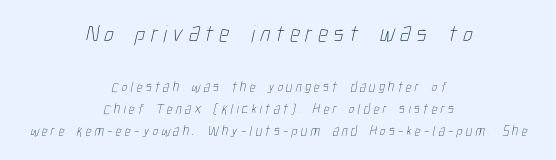
Q: Is the text bold? A: No.
Q: Is the text underlined? A: No.
Q: How is the paragraph aligned? A: Centered.
Q: Is the spacing between letters normal or unusually wide? A: Unusually wide.
Q: Is the spacing between lines tight, normal or loose? A: Normal.
Q: Which block of text is set in a larger size, the first (top) or the second (bottom)? A: The first (top) one.
